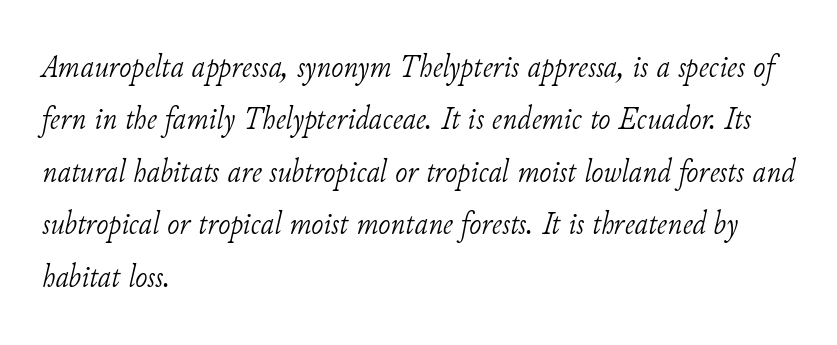
This sample is left-justified, so line endings fall wherever the words run out. Compared with typical body copy, the letter spacing here is the same. Lines of text with bare space underneath. Weight: not bold — regular or lighter. The passage shown is typed in a proportional face where columns would drift.
